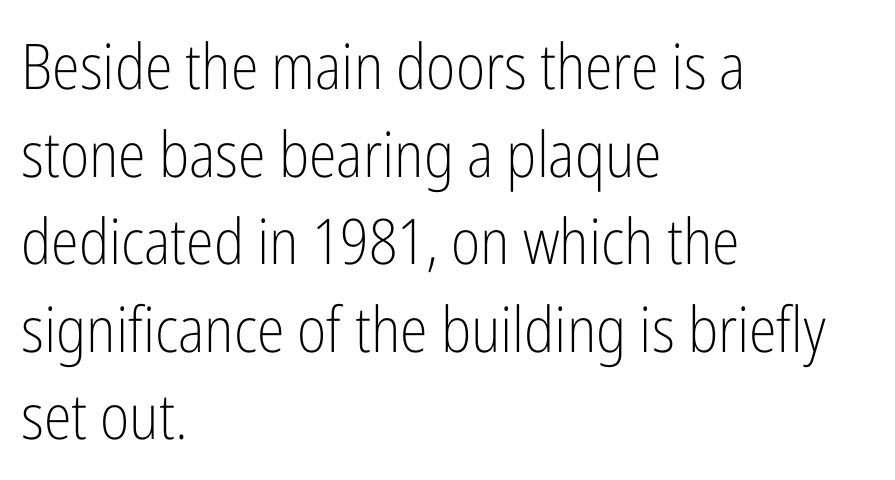
Q: Is the text bold? A: No.
Q: Is the text italic (slanted)? A: No, it is upright.
Q: Is the typeface a serif or a sans-serif typeface? A: Sans-serif.
Q: Is the text underlined? A: No.
Q: How is the paragraph aligned? A: Left-aligned.
Q: Is the spacing between letters normal or unusually wide? A: Normal.
Q: Is the spacing between lines tight, normal or loose? A: Normal.
Q: Width (condensed, normal, or wide)? A: Condensed.
Q: Stroke contrast? A: Low.
Q: x-height? A: Medium.
Q: Monospaced? A: No.
